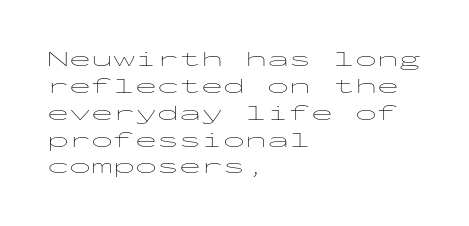
Q: Is the text bold? A: No.
Q: Is the text italic (slanted)? A: No, it is upright.
Q: Is the text underlined? A: No.
Q: How is the paragraph aligned? A: Left-aligned.
Q: Is the spacing between letters normal or unusually wide? A: Normal.
